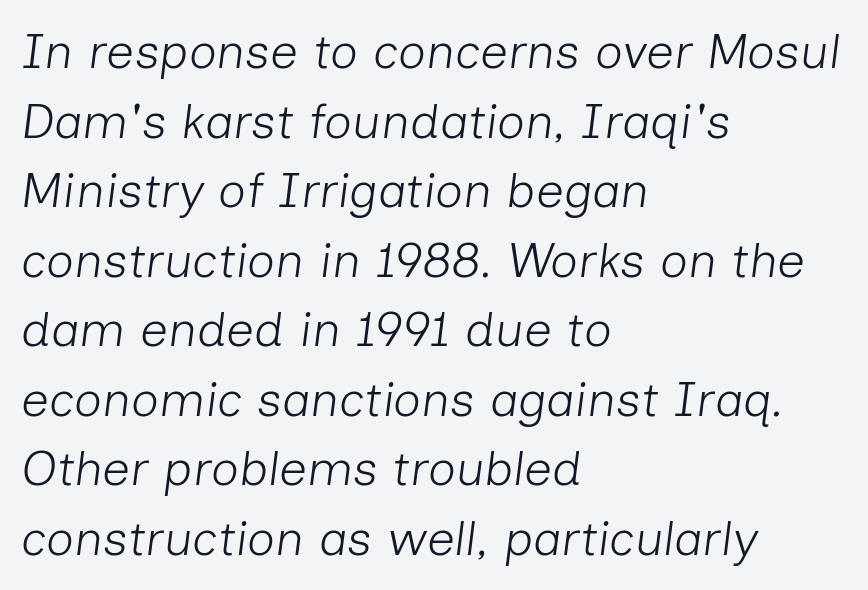
The image shows 49 px light type, italic (leaning right); set left-aligned, normal line spacing (1.42x), normal letter spacing, not underlined; low stroke contrast and a medium x-height.
